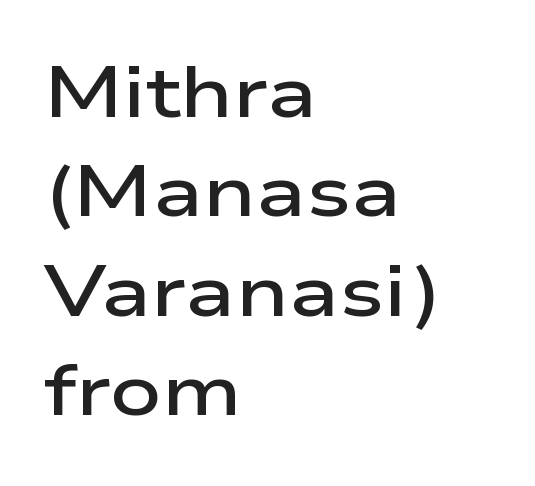
What kind of face is this? One without serifs — a sans. The face used here is a semibold: visibly heavier than regular, lighter than bold. How would I describe the line gaps? Plain and ordinary. Looks like regular typesetting: each glyph gets only the width it needs. The words here are not underlined.
